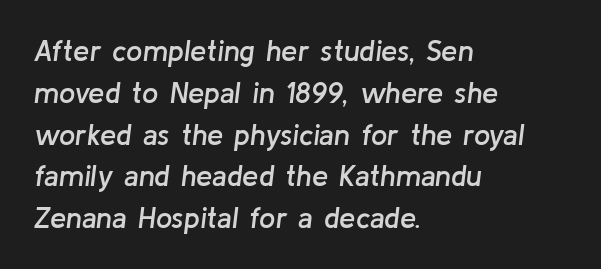
{"italic": "yes", "lean": "right", "slant_degrees": 8, "bold": "semi", "weight": "semibold", "width": "normal", "stroke_contrast": "low", "x_height": "medium", "monospaced": "no", "underline": "no", "align": "left", "line_spacing": "normal", "line_spacing_ratio": 1.44, "letter_spacing": "normal", "letter_spacing_em": 0.0, "glyph_px": 29}
